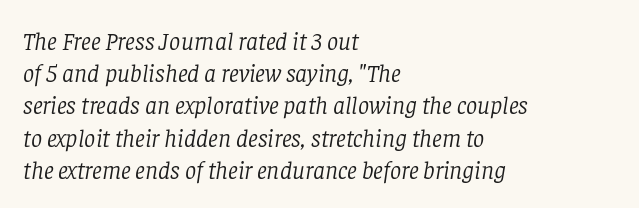
Tall strokes in this sample are angled rather than plumb. Nothing heavy about these letters — not bold at all. Horizontally, the lines are justified to the leading edge only. Each row of text sits above clean, open space.
